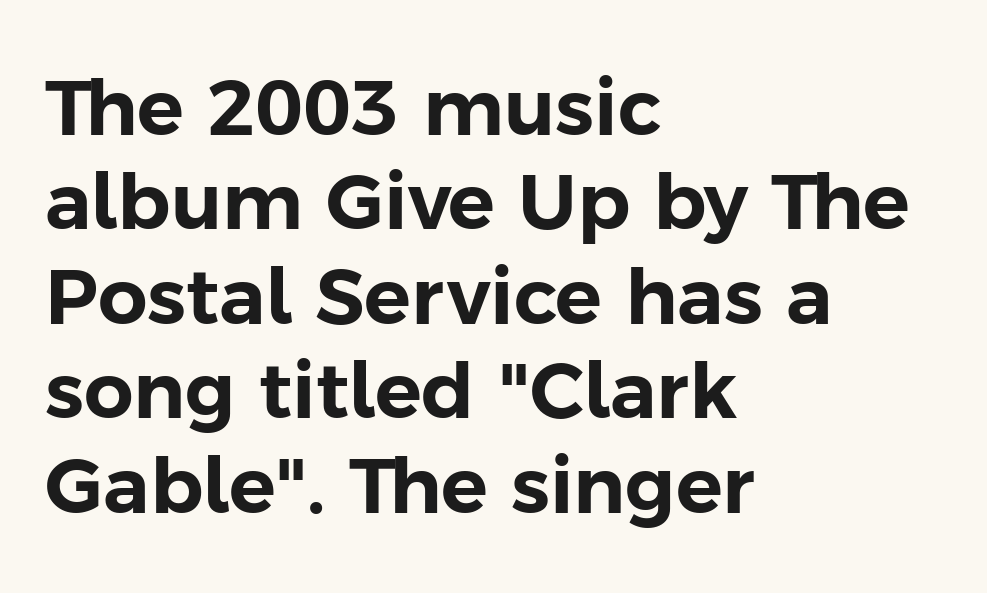
The face used here is a sans, in the tradition of grotesques and geometrics. Spacing verdict: proportional, widths tailored to each character. The lines in this sample share a left origin and differ only in where they stop. A clean baseline with only descenders dipping below it. How are the letters spaced? Ordinarily, with no added tracking.
